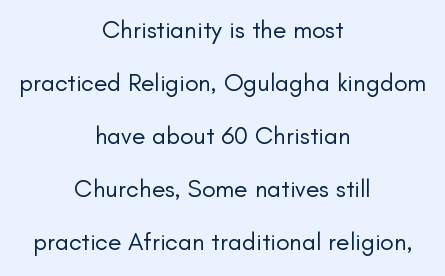
Q: Is the text bold? A: No.
Q: Is the text italic (slanted)? A: No, it is upright.
Q: Is the text underlined? A: No.
Q: How is the paragraph aligned? A: Centered.
Q: Is the spacing between letters normal or unusually wide? A: Normal.
Q: Is the spacing between lines tight, normal or loose? A: Loose.
